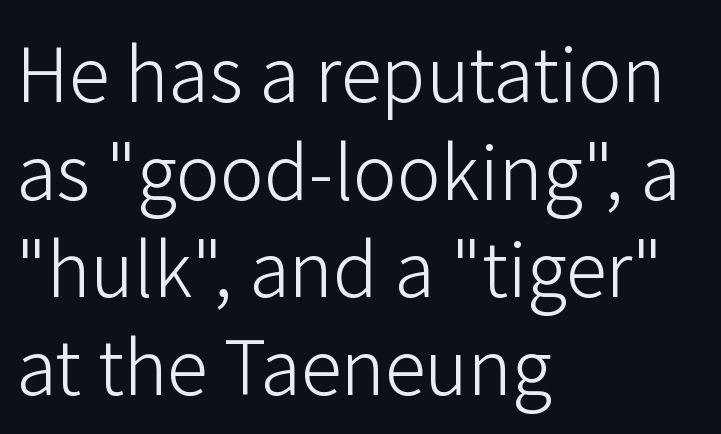
The letters stand upright; this is a roman face. The font sits on the lighter half of the weight spectrum, regular included. Evenly set lines give the paragraph a standard silhouette. Casual observation: everything's shoved over to the left.
